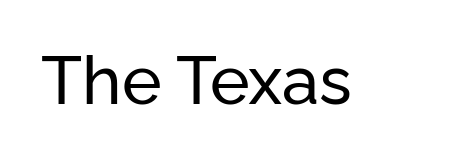
Each letter's strokes conclude bluntly, with no projecting serifs. Note the varied advance widths — an 'i' is clearly narrower than an 'm'. The rendering keeps characters at their native spacing. The space beneath each line is pristine and unruled.
